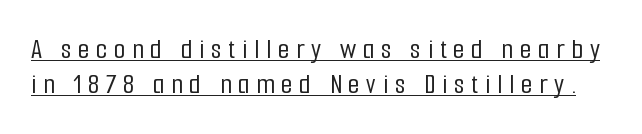
The image shows 29 px condensed sans-serif type, upright; set line spacing 1.21x, unusually wide letter spacing (+0.24 em), underlined; low stroke contrast and a medium x-height.
